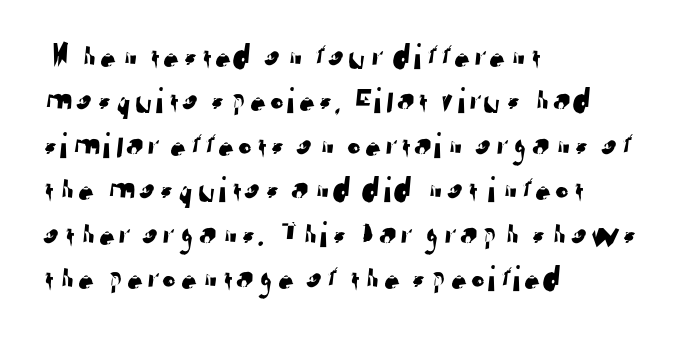
Q: Is the typeface a serif or a sans-serif typeface? A: Sans-serif.
Q: Is the text underlined? A: No.
Q: How is the paragraph aligned? A: Left-aligned.
Q: Is the spacing between letters normal or unusually wide? A: Normal.
Q: Width (condensed, normal, or wide)? A: Normal.
Q: Stroke contrast? A: Low.
Q: x-height? A: Medium.
Q: Monospaced? A: No.
